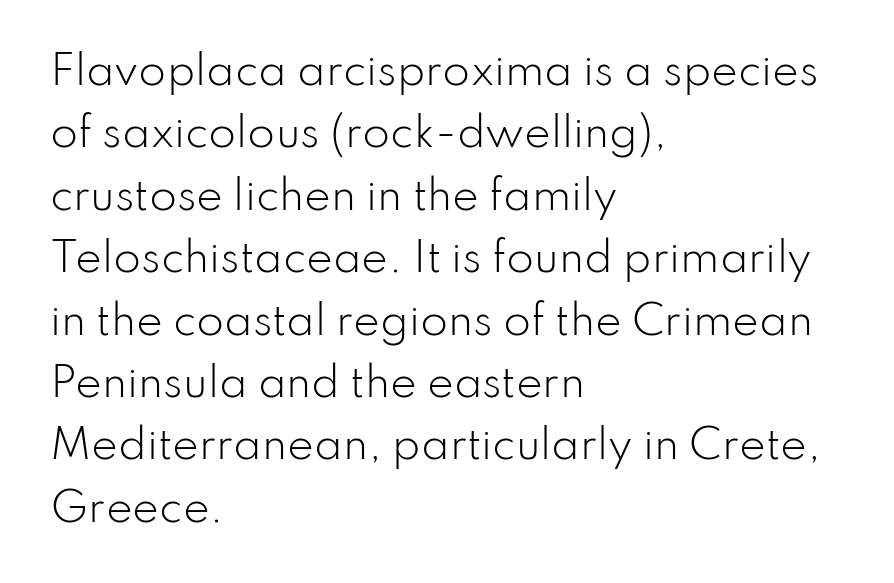
The compositor pushed each line to the left boundary. Examine the stroke ends and you'll find no serifs. Think of a printed novel: that variable character pitch is what you see here. Rendered with straight, roman letterforms.
